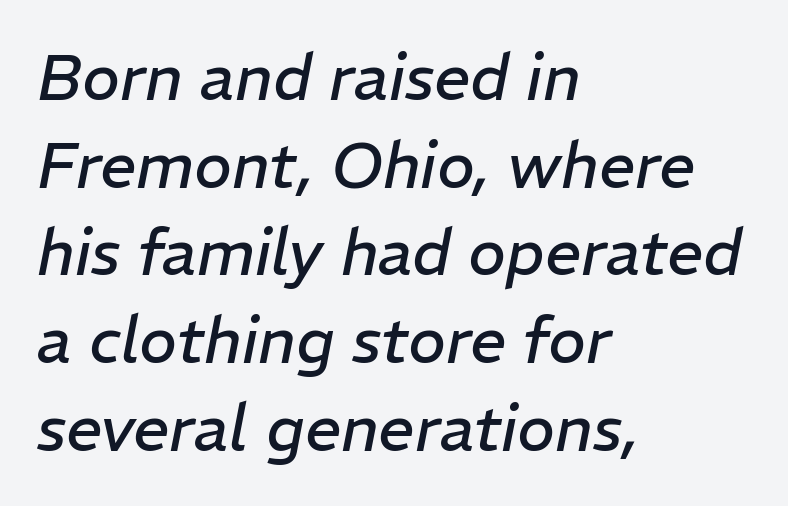
{"italic": "yes", "lean": "right", "slant_degrees": 11, "bold": "no", "weight": "regular", "width": "normal", "stroke_contrast": "low", "x_height": "medium", "monospaced": "no", "underline": "no", "align": "left", "line_spacing": "normal", "line_spacing_ratio": 1.37, "letter_spacing": "normal", "letter_spacing_em": 0.0, "glyph_px": 64}
